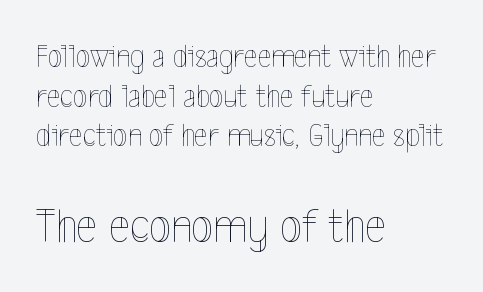
The image shows 50 px thin, condensed type, upright; set left-aligned, line spacing 1.2x, normal letter spacing, not underlined; the second (bottom) block is 1.52x larger; a medium x-height.
